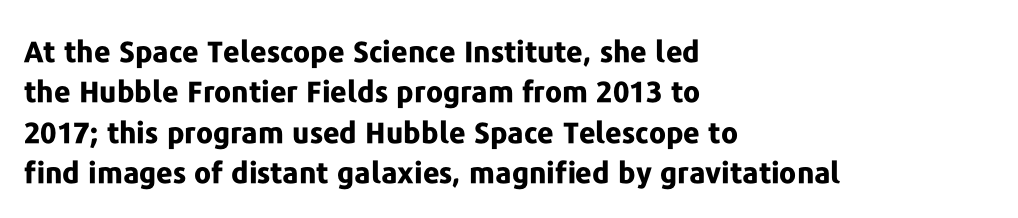
The image shows 29 px bold sans-serif type, upright; set left-aligned, normal line spacing (1.39x), normal letter spacing, not underlined; low stroke contrast and a medium x-height.
